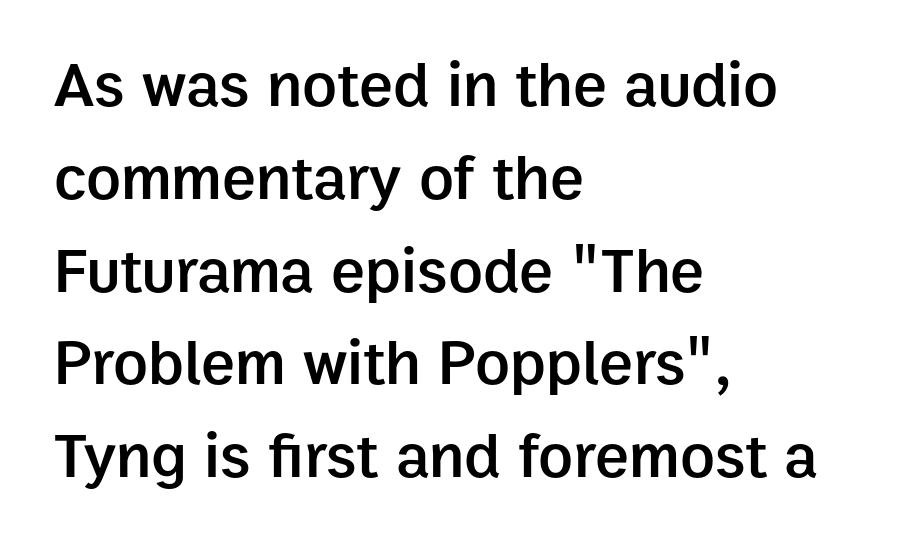
{"serif": "no", "italic": "no", "bold": "semi", "weight": "semibold", "width": "normal", "stroke_contrast": "low", "x_height": "medium", "monospaced": "no", "underline": "no", "align": "left", "line_spacing": "normal", "line_spacing_ratio": 1.45, "letter_spacing": "normal", "letter_spacing_em": 0.0, "glyph_px": 64}
